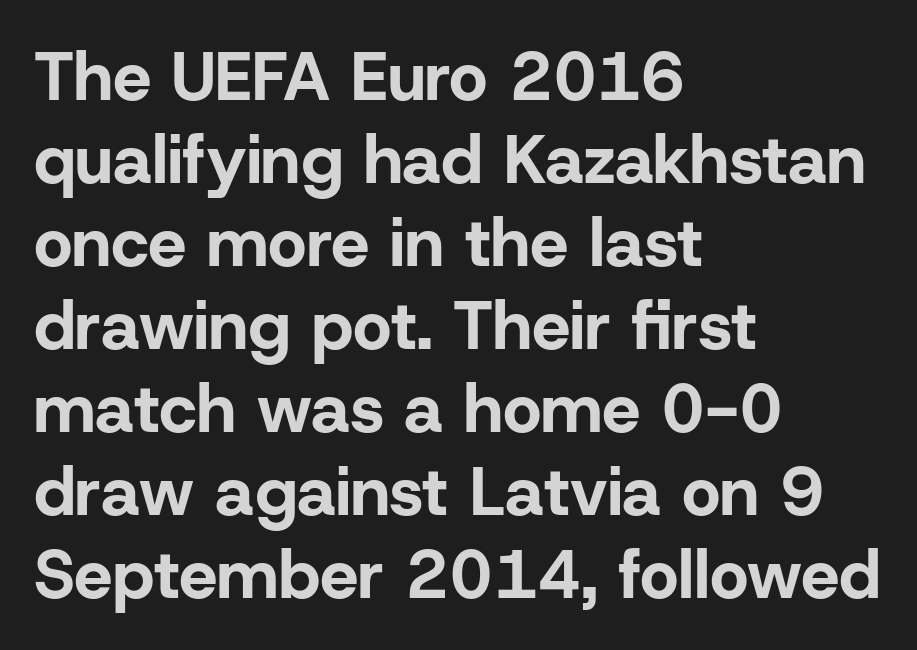
The lines in this sample share a left origin and differ only in where they stop. Glyph-to-glyph distance matches everyday printed text. Just letters on the line, the space beneath them empty. Unlike a traditional serif, this face leaves its strokes unadorned. Plenty of ink on the page — the face is bold. Quick note: not italic, upright.
